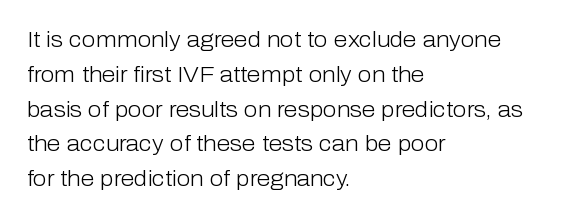
Q: Is the text bold? A: No.
Q: Is the text italic (slanted)? A: No, it is upright.
Q: Is the text underlined? A: No.
Q: How is the paragraph aligned? A: Left-aligned.
Q: Is the spacing between letters normal or unusually wide? A: Normal.
Q: Is the spacing between lines tight, normal or loose? A: Normal.
